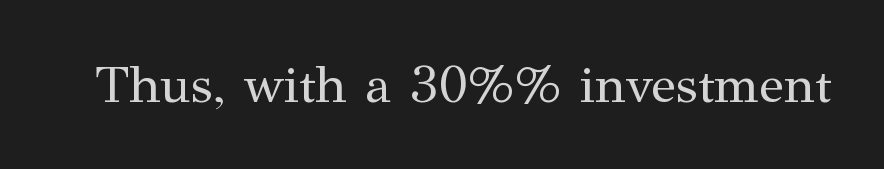
The image shows 52 px regular-weight serif type, upright; set normal letter spacing, not underlined; medium stroke contrast and a medium x-height.
